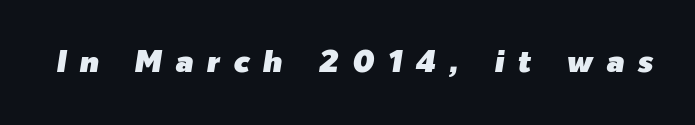
Q: Is the text italic (slanted)? A: Yes, it leans right by about 9 degrees.
Q: Is the text underlined? A: No.
Q: Is the spacing between letters normal or unusually wide? A: Unusually wide.
Q: Width (condensed, normal, or wide)? A: Normal.
Q: Stroke contrast? A: Low.
Q: x-height? A: Medium.
Q: Monospaced? A: No.
